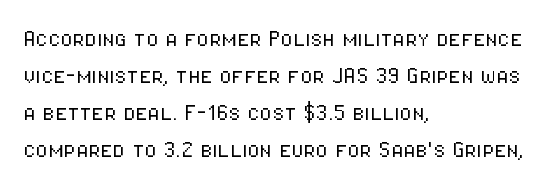
The image shows 28 px light, condensed sans-serif type, upright; set left-aligned, normal line spacing (1.32x), normal letter spacing, not underlined; low stroke contrast and a medium x-height.
